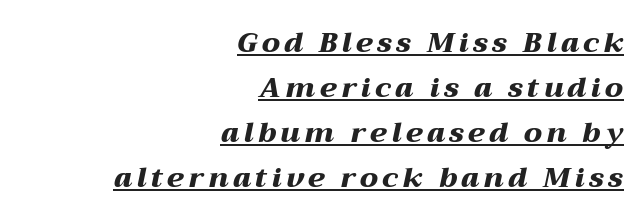
The typography opts for an oblique posture over an upright one. The ragged edge is on the left, which tells us the setting is flush right. Vertically, the passage feels balanced, rows spaced as you'd expect. The face used here is proportionally spaced, like ordinary book or web type.
